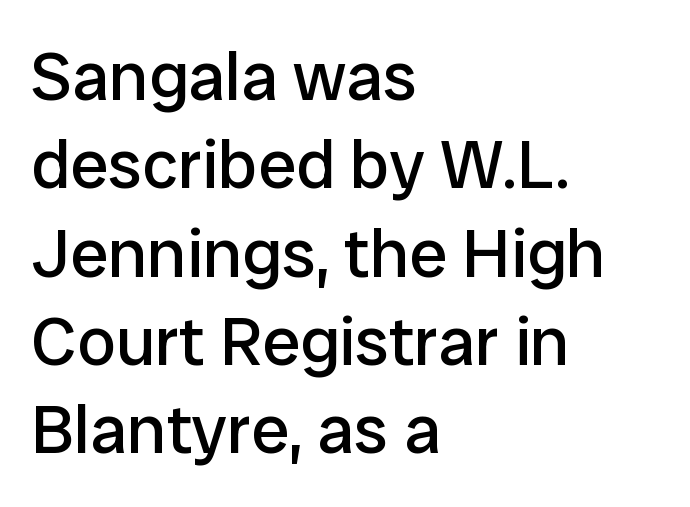
Looks like regular typesetting: each glyph gets only the width it needs. All the whitespace from short lines collects on the right. Quick note: not italic, upright. Characters follow at the spacing the type designer built in. These lines sit exactly where default settings would place them. The foot of each line stays bare and open.
